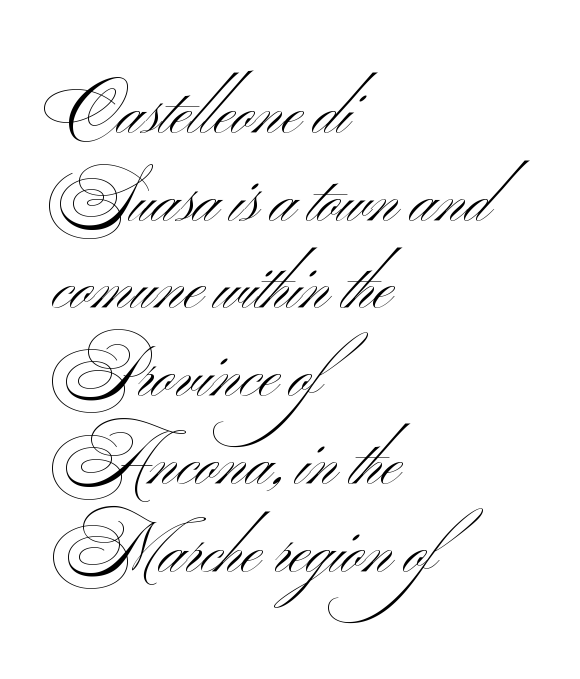
If you measured baseline to baseline, you'd find a middling distance. Serifs: no, the terminals of the letterforms are clean. Compared with a typical body face, this is equally light or lighter still. The string is rendered with underlining switched off.
